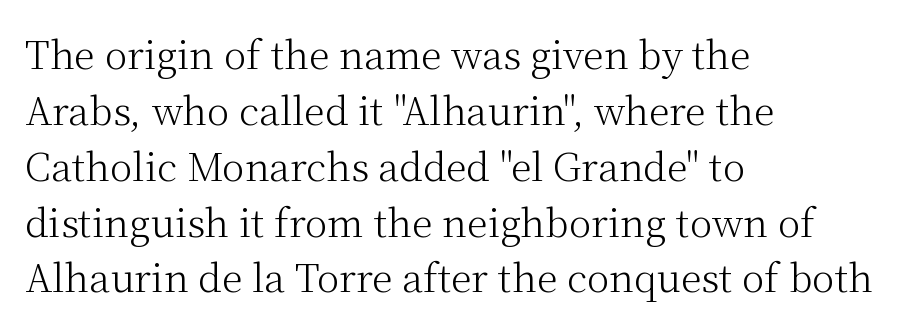
Q: Is the text bold? A: No.
Q: Is the text italic (slanted)? A: No, it is upright.
Q: Is the typeface a serif or a sans-serif typeface? A: Serif.
Q: Is the text underlined? A: No.
Q: How is the paragraph aligned? A: Left-aligned.
Q: Is the spacing between letters normal or unusually wide? A: Normal.
Q: Is the spacing between lines tight, normal or loose? A: Normal.
Q: Width (condensed, normal, or wide)? A: Normal.
Q: Stroke contrast? A: Medium.
Q: x-height? A: Medium.
Q: Monospaced? A: No.
